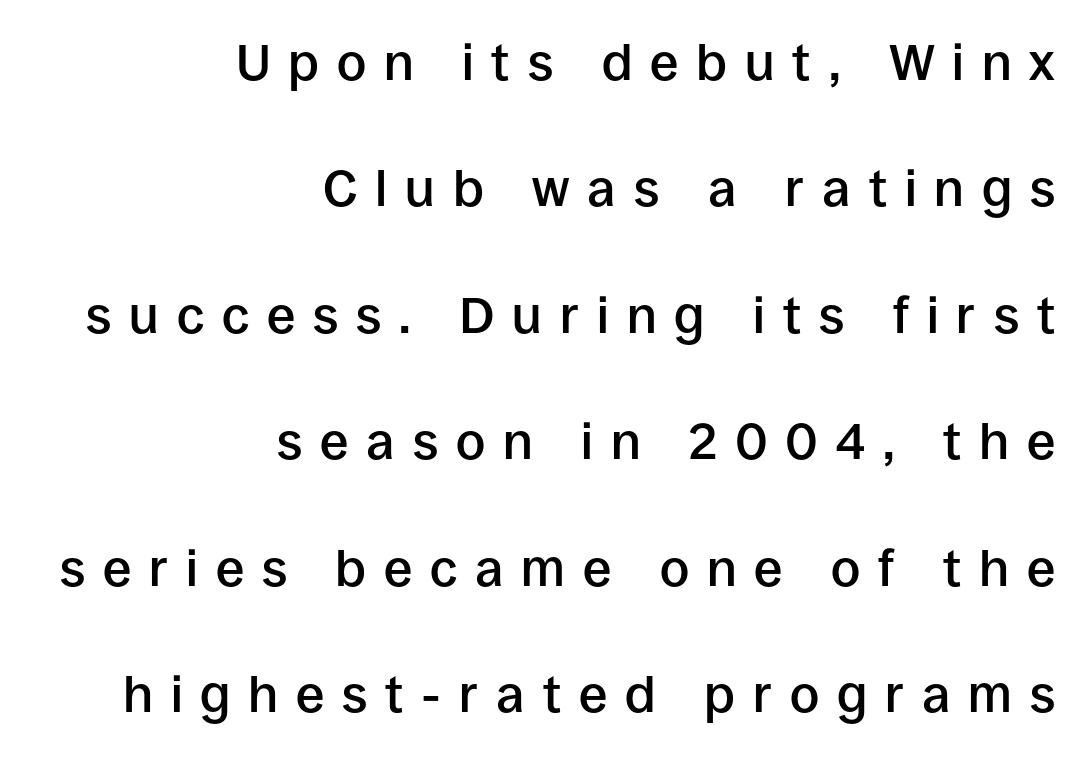
The image shows 51 px semibold sans-serif type, upright; set right-aligned, loose line spacing (2.48x), unusually wide letter spacing (+0.35 em), not underlined; low stroke contrast and a large x-height.
